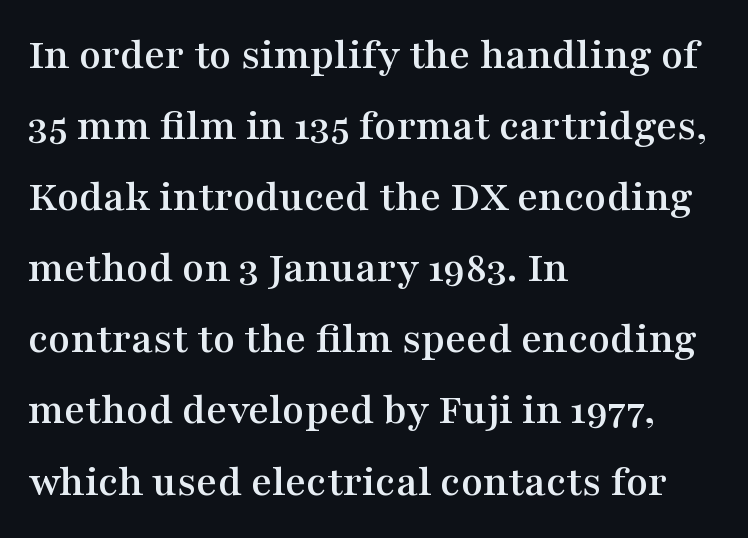
Q: Is the text italic (slanted)? A: No, it is upright.
Q: Is the typeface a serif or a sans-serif typeface? A: Serif.
Q: Is the text underlined? A: No.
Q: How is the paragraph aligned? A: Left-aligned.
Q: Is the spacing between letters normal or unusually wide? A: Normal.
Q: Is the spacing between lines tight, normal or loose? A: Normal.
Q: Width (condensed, normal, or wide)? A: Wide.
Q: Stroke contrast? A: Medium.
Q: x-height? A: Medium.
Q: Monospaced? A: No.
